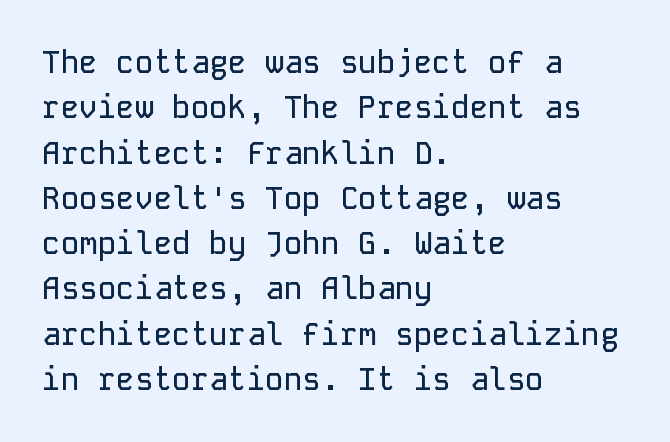
The image shows 31 px sans-serif type, upright, monospaced; set left-aligned, normal line spacing (1.46x), normal letter spacing, not underlined; low stroke contrast and a medium x-height.
